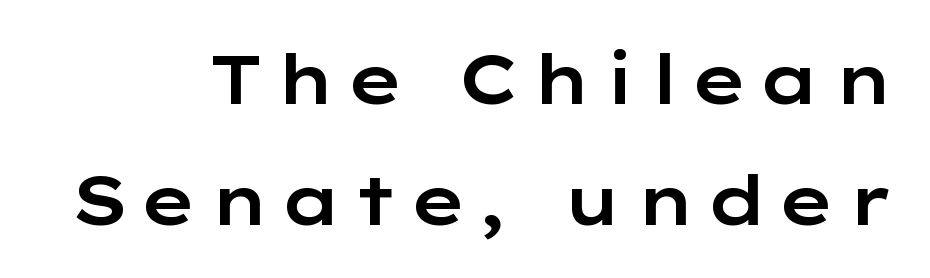
The image shows 69 px wide sans-serif type, upright; set line spacing 1.75x, not underlined; low stroke contrast and a medium x-height.
